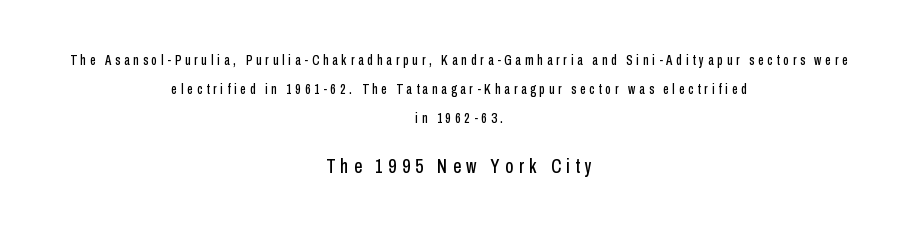
{"italic": "no", "underline": "no", "align": "center", "line_spacing": "loose", "line_spacing_ratio": 2.06, "letter_spacing": "wide", "letter_spacing_em": 0.28, "larger_block": "second", "size_ratio": 1.43, "glyph_px": 20}
